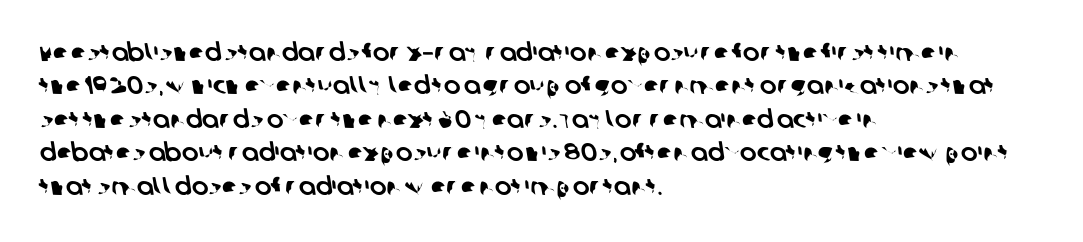
Line beginnings align vertically; line endings do not. Is the letter spacing exaggerated? No — it looks like the ordinary default. The designer left line spacing at the default. The string is rendered with underlining switched off.
